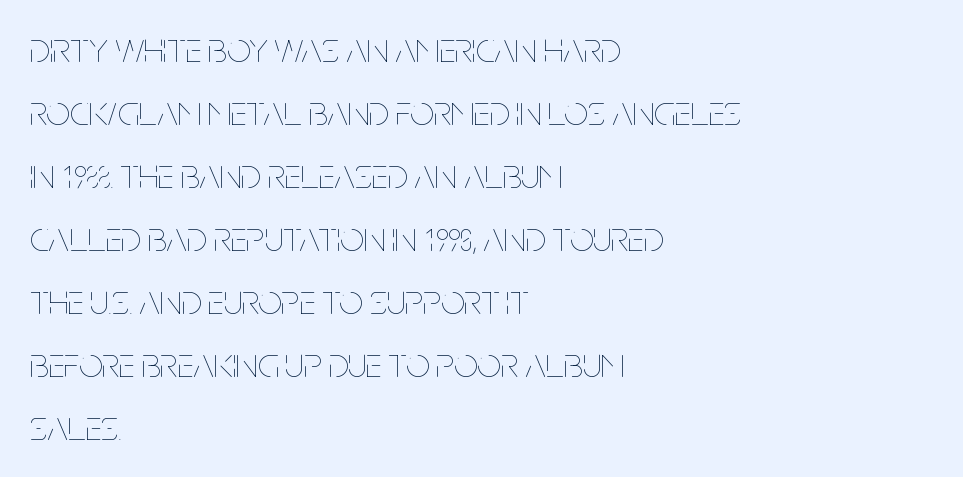
Q: Is the text bold? A: No.
Q: Is the text italic (slanted)? A: No, it is upright.
Q: Is the text underlined? A: No.
Q: How is the paragraph aligned? A: Left-aligned.
Q: Is the spacing between letters normal or unusually wide? A: Normal.
Q: Is the spacing between lines tight, normal or loose? A: Normal.
Q: Width (condensed, normal, or wide)? A: Condensed.
Q: Stroke contrast? A: Low.
Q: x-height? A: Large.
Q: Monospaced? A: No.
